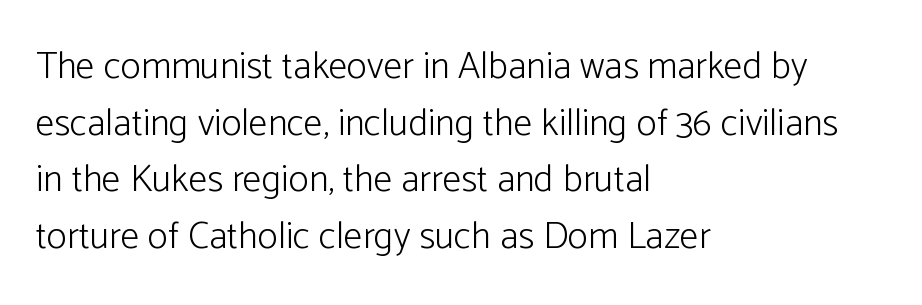
The compositor pushed each line to the left boundary. Check the space under the baseline: it is left empty. Students, observe: this is what conventionally led text looks like. Think of a printed novel: that variable character pitch is what you see here. Tall strokes in this sample are plumb rather than angled. Tracking here is standard; glyphs follow each other at the usual distance.
